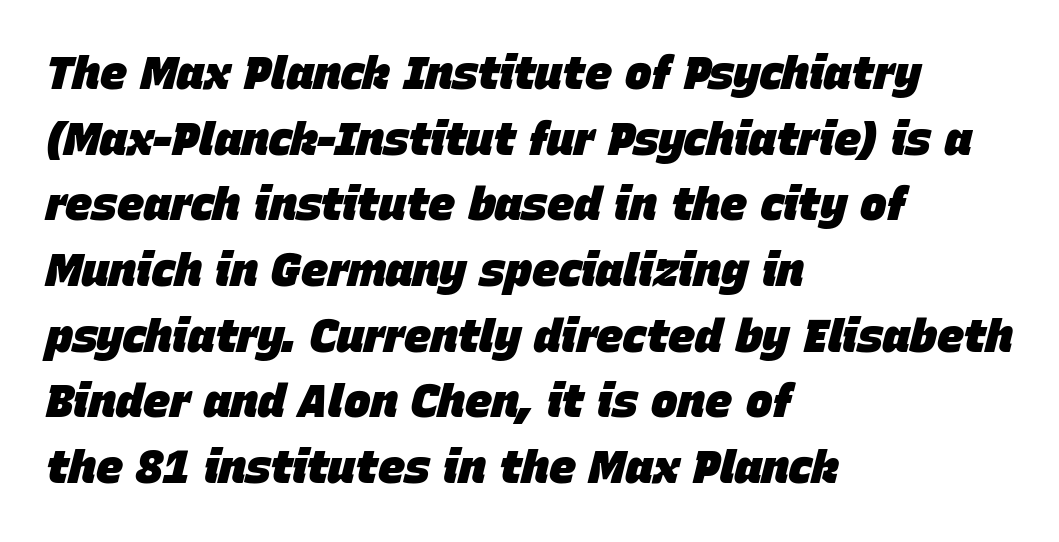
Q: Is the text bold? A: Yes.
Q: Is the text italic (slanted)? A: Yes, it leans right by about 15 degrees.
Q: Is the text underlined? A: No.
Q: How is the paragraph aligned? A: Left-aligned.
Q: Is the spacing between letters normal or unusually wide? A: Normal.
Q: Is the spacing between lines tight, normal or loose? A: Normal.
Q: Width (condensed, normal, or wide)? A: Normal.
Q: Stroke contrast? A: Low.
Q: x-height? A: Large.
Q: Monospaced? A: No.
